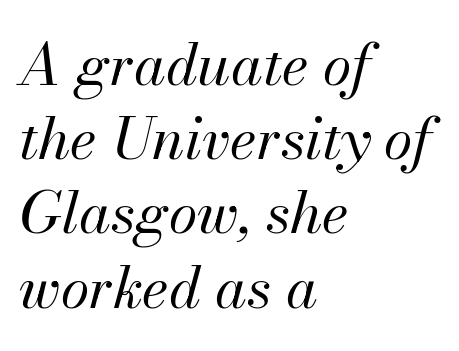
{"italic": "yes", "lean": "right", "slant_degrees": 13, "bold": "no", "weight": "regular", "width": "normal", "stroke_contrast": "medium", "x_height": "small", "monospaced": "no", "underline": "no", "align": "left", "line_spacing": "normal", "line_spacing_ratio": 1.28, "letter_spacing": "normal", "letter_spacing_em": 0.0, "glyph_px": 58}
